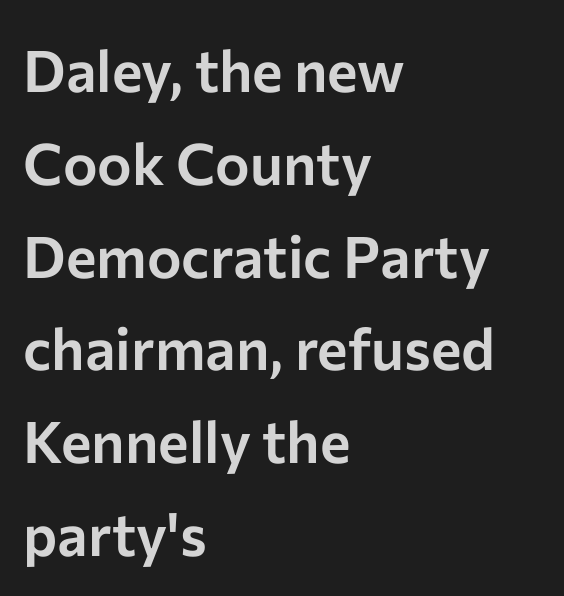
{"serif": "no", "italic": "no", "width": "normal", "stroke_contrast": "low", "x_height": "medium", "monospaced": "no", "underline": "no", "align": "left", "line_spacing": "normal", "line_spacing_ratio": 1.6, "letter_spacing": "normal", "letter_spacing_em": 0.0, "glyph_px": 58}
